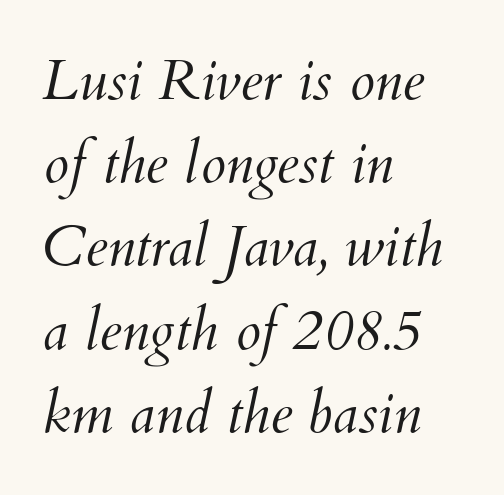
The block of text has a typical density, with ordinary space between rows. These lines are set flush left with a ragged right edge. A typesetter would mark this as italic. Just letters on the line, the space beneath them empty. Summary of weight: not heavy and not bold. Each letter keeps its own natural width here, so spacing adapts to shape.
